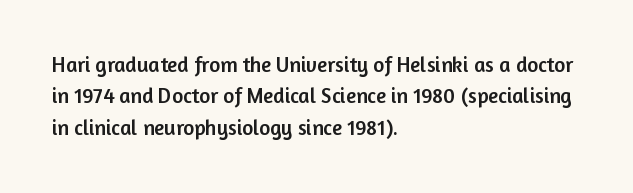
The image shows 21 px text type, upright; set left-aligned, normal line spacing (1.5x), normal letter spacing, not underlined.
